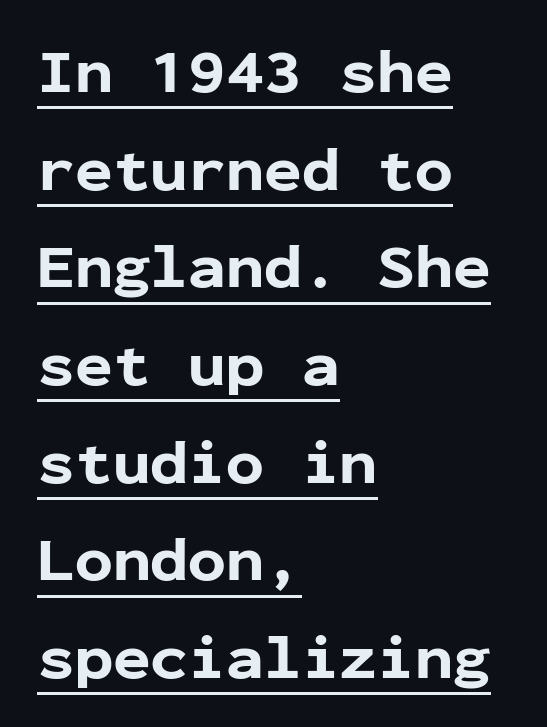
Evenly set lines give the paragraph a standard silhouette. It's the straight-up-and-down kind of type. To sum up the face: it is a sans, with no serifs. The rendering uses the underline text-decoration. Honestly, the letter spacing is just normal — you wouldn't notice it. Heavy, bold letterforms.
